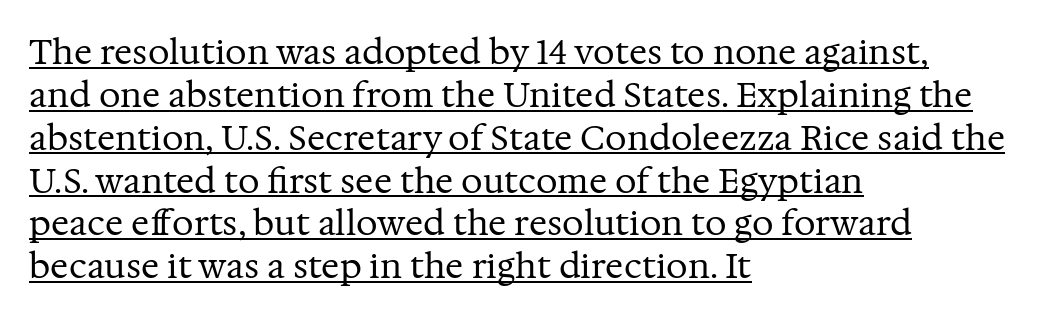
Q: Is the text bold? A: No.
Q: Is the text italic (slanted)? A: No, it is upright.
Q: Is the typeface a serif or a sans-serif typeface? A: Serif.
Q: Is the text underlined? A: Yes.
Q: How is the paragraph aligned? A: Left-aligned.
Q: Is the spacing between letters normal or unusually wide? A: Normal.
Q: Is the spacing between lines tight, normal or loose? A: Normal.
Q: Width (condensed, normal, or wide)? A: Normal.
Q: Stroke contrast? A: Medium.
Q: x-height? A: Medium.
Q: Monospaced? A: No.
